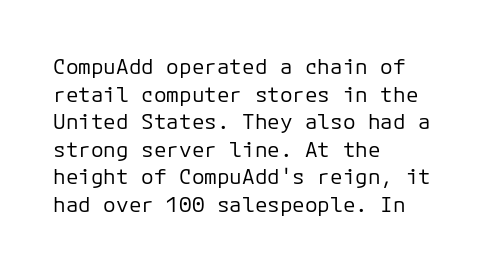
The image shows 21 px text type, upright; set left-aligned, normal line spacing (1.31x), normal letter spacing, not underlined.
